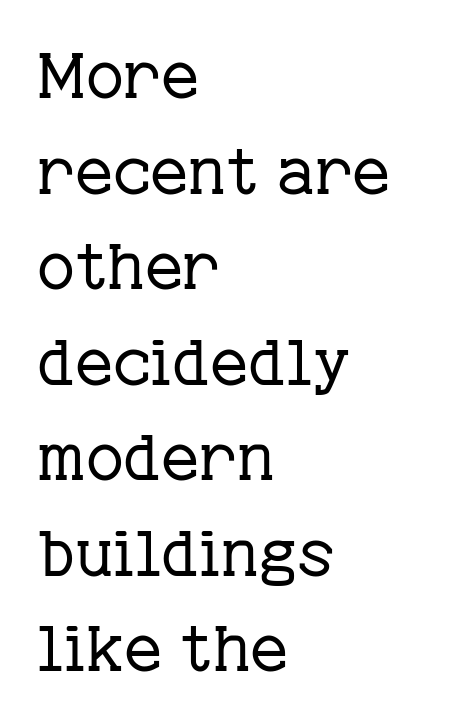
Q: Is the text bold? A: No.
Q: Is the text italic (slanted)? A: No, it is upright.
Q: Is the typeface a serif or a sans-serif typeface? A: Serif.
Q: Is the text underlined? A: No.
Q: How is the paragraph aligned? A: Left-aligned.
Q: Is the spacing between letters normal or unusually wide? A: Normal.
Q: Is the spacing between lines tight, normal or loose? A: Normal.
Q: Width (condensed, normal, or wide)? A: Normal.
Q: Stroke contrast? A: Low.
Q: x-height? A: Medium.
Q: Monospaced? A: No.
